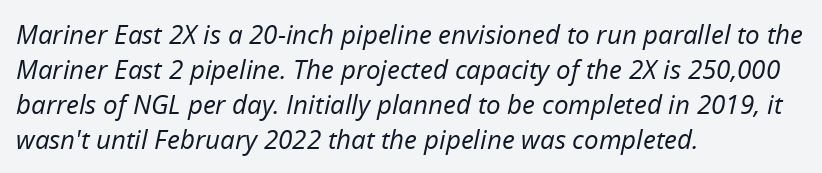
Decoration check: the copy has no underline. The rendering applies a slant to the glyphs. The letters look calm and open, with moderate or lighter stems. Which margin do the lines hug? The left one — the right edge is uneven.
